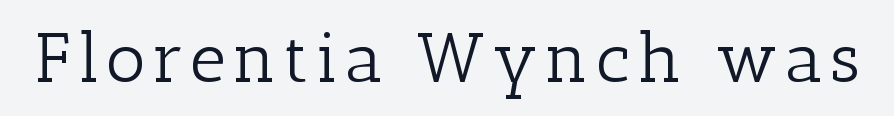
The image shows 70 px light serif type, upright; set not underlined; low stroke contrast and a medium x-height.
